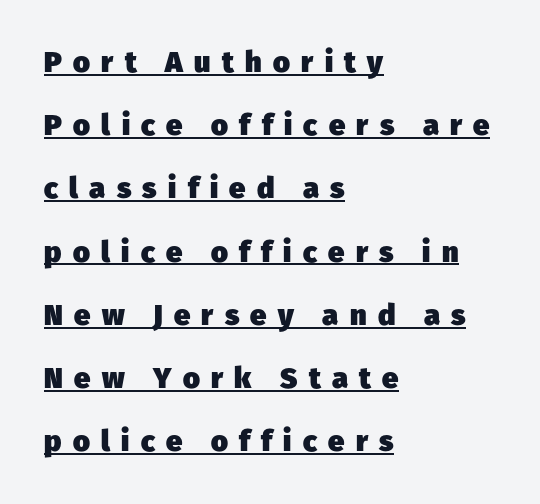
Q: Is the text bold? A: Yes.
Q: Is the typeface a serif or a sans-serif typeface? A: Sans-serif.
Q: Is the text underlined? A: Yes.
Q: How is the paragraph aligned? A: Left-aligned.
Q: Is the spacing between letters normal or unusually wide? A: Unusually wide.
Q: Is the spacing between lines tight, normal or loose? A: Loose.
Q: Width (condensed, normal, or wide)? A: Normal.
Q: Stroke contrast? A: Low.
Q: x-height? A: Medium.
Q: Monospaced? A: No.
